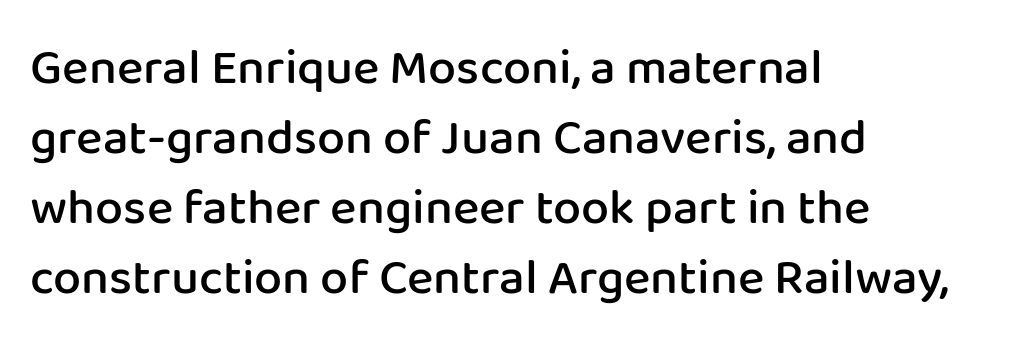
Q: Is the text bold? A: Semi-bold.
Q: Is the text italic (slanted)? A: No, it is upright.
Q: Is the typeface a serif or a sans-serif typeface? A: Sans-serif.
Q: Is the text underlined? A: No.
Q: How is the paragraph aligned? A: Left-aligned.
Q: Is the spacing between letters normal or unusually wide? A: Normal.
Q: Is the spacing between lines tight, normal or loose? A: Normal.
Q: Width (condensed, normal, or wide)? A: Normal.
Q: Stroke contrast? A: Low.
Q: x-height? A: Medium.
Q: Monospaced? A: No.
